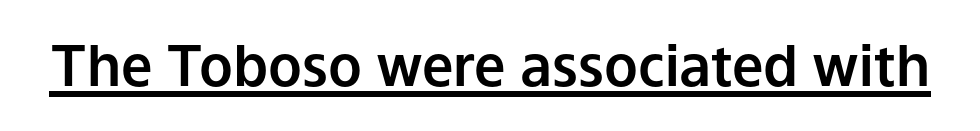
The image shows 56 px sans-serif type, upright; set normal letter spacing, underlined; low stroke contrast and a medium x-height.
